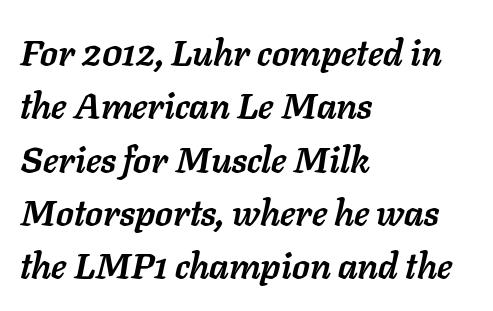
{"italic": "yes", "lean": "right", "slant_degrees": 11, "bold": "yes", "weight": "semibold", "width": "normal", "stroke_contrast": "low", "x_height": "medium", "monospaced": "no", "underline": "no", "align": "left", "line_spacing": "normal", "line_spacing_ratio": 1.48, "letter_spacing": "normal", "letter_spacing_em": 0.0, "glyph_px": 36}
